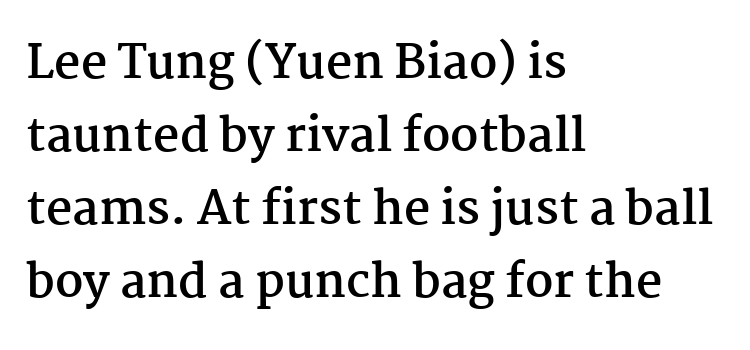
The letters stand upright; this is a roman face. Layout note: lines flush left. Here the designer chose a conventional face with non-uniform glyph widths. Is there much room between lines? A standard amount, neither cramped nor airy.
